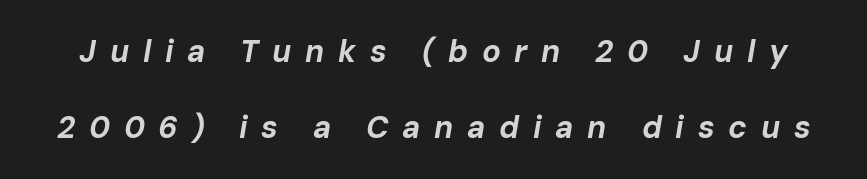
The image shows 31 px bold type, italic (leaning right); set loose line spacing (2.45x), unusually wide letter spacing (+0.44 em), not underlined; low stroke contrast and a medium x-height.
